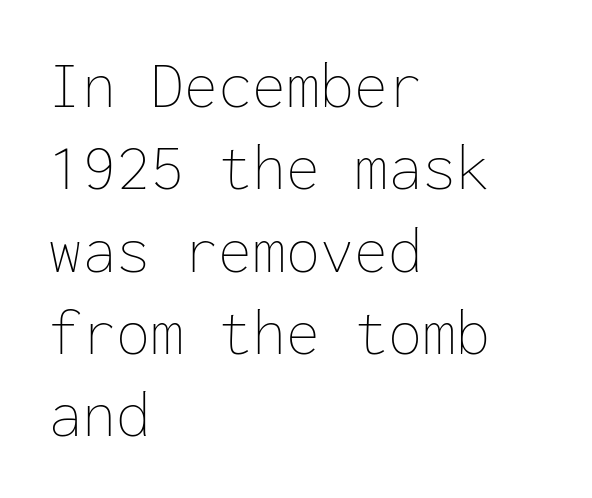
{"italic": "no", "bold": "no", "weight": "thin", "width": "normal", "stroke_contrast": "low", "x_height": "medium", "monospaced": "yes", "underline": "no", "align": "left", "line_spacing_ratio": 1.21, "letter_spacing": "normal", "letter_spacing_em": 0.0, "glyph_px": 68}
